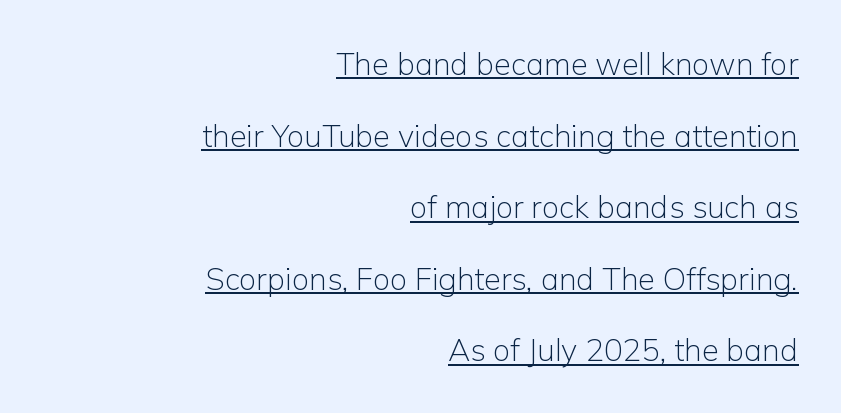
Q: Is the text bold? A: No.
Q: Is the text italic (slanted)? A: No, it is upright.
Q: Is the typeface a serif or a sans-serif typeface? A: Sans-serif.
Q: Is the text underlined? A: Yes.
Q: How is the paragraph aligned? A: Right-aligned.
Q: Is the spacing between letters normal or unusually wide? A: Normal.
Q: Is the spacing between lines tight, normal or loose? A: Loose.
Q: Width (condensed, normal, or wide)? A: Normal.
Q: Stroke contrast? A: Low.
Q: x-height? A: Medium.
Q: Monospaced? A: No.
